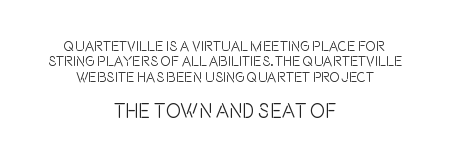
The image shows 20 px text type, upright; set centered, tight line spacing (1.09x), normal letter spacing, not underlined; the second (bottom) block is 1.43x larger.
